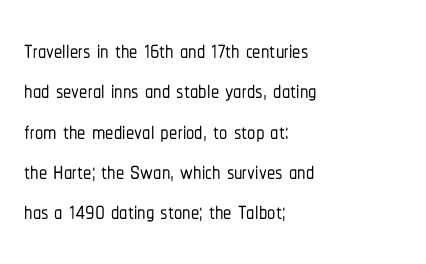
The image shows 33 px condensed sans-serif type, upright; set left-aligned, line spacing 1.22x, normal letter spacing, not underlined; low stroke contrast and a medium x-height.
